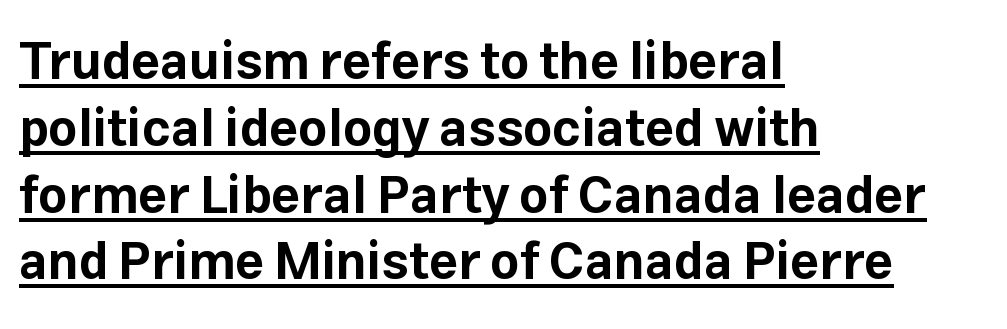
{"serif": "no", "italic": "no", "bold": "yes", "weight": "bold", "width": "normal", "stroke_contrast": "low", "x_height": "medium", "monospaced": "no", "underline": "yes", "align": "left", "line_spacing": "normal", "line_spacing_ratio": 1.31, "letter_spacing": "normal", "letter_spacing_em": 0.0, "glyph_px": 51}
